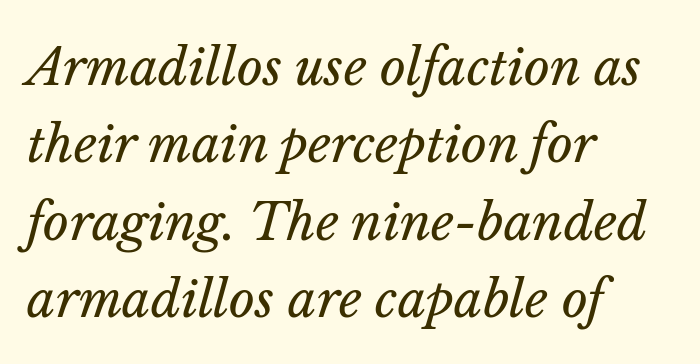
The image shows 50 px regular-weight type, italic (leaning right); set left-aligned, normal line spacing (1.55x), normal letter spacing, not underlined; low stroke contrast and a medium x-height.
